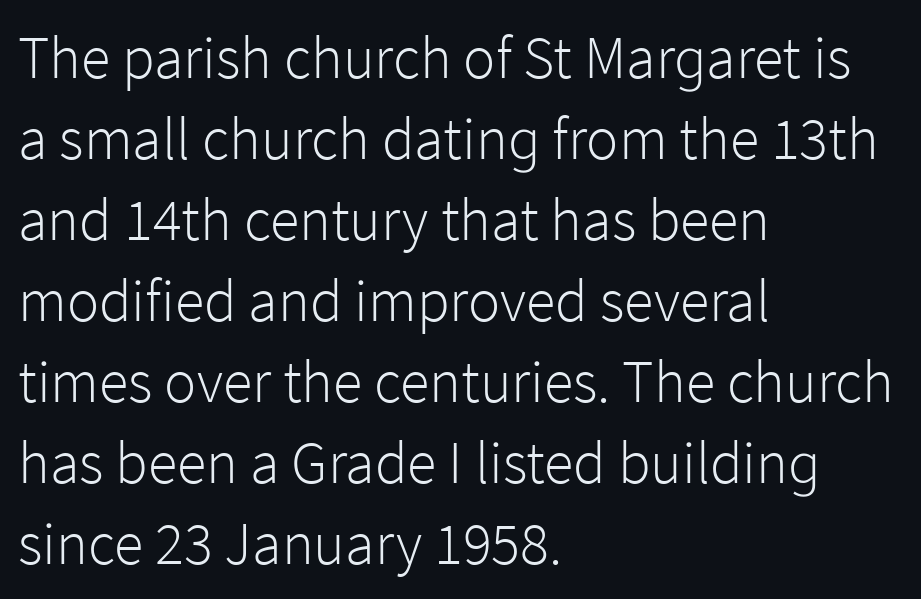
{"serif": "no", "italic": "no", "bold": "no", "weight": "light", "width": "normal", "stroke_contrast": "low", "x_height": "medium", "monospaced": "no", "underline": "no", "align": "left", "line_spacing": "normal", "line_spacing_ratio": 1.35, "letter_spacing": "normal", "letter_spacing_em": 0.0, "glyph_px": 60}
